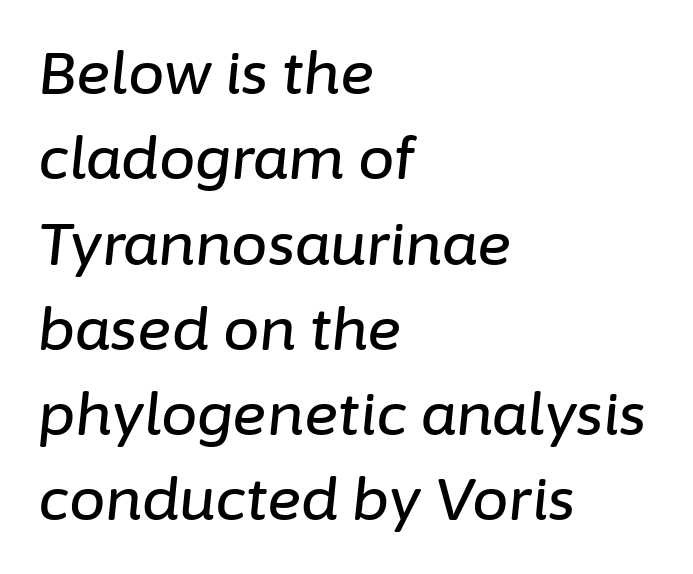
Q: Is the text italic (slanted)? A: Yes, it leans right by about 6 degrees.
Q: Is the text underlined? A: No.
Q: How is the paragraph aligned? A: Left-aligned.
Q: Is the spacing between letters normal or unusually wide? A: Normal.
Q: Is the spacing between lines tight, normal or loose? A: Normal.
Q: Width (condensed, normal, or wide)? A: Normal.
Q: Stroke contrast? A: Low.
Q: x-height? A: Medium.
Q: Monospaced? A: No.
